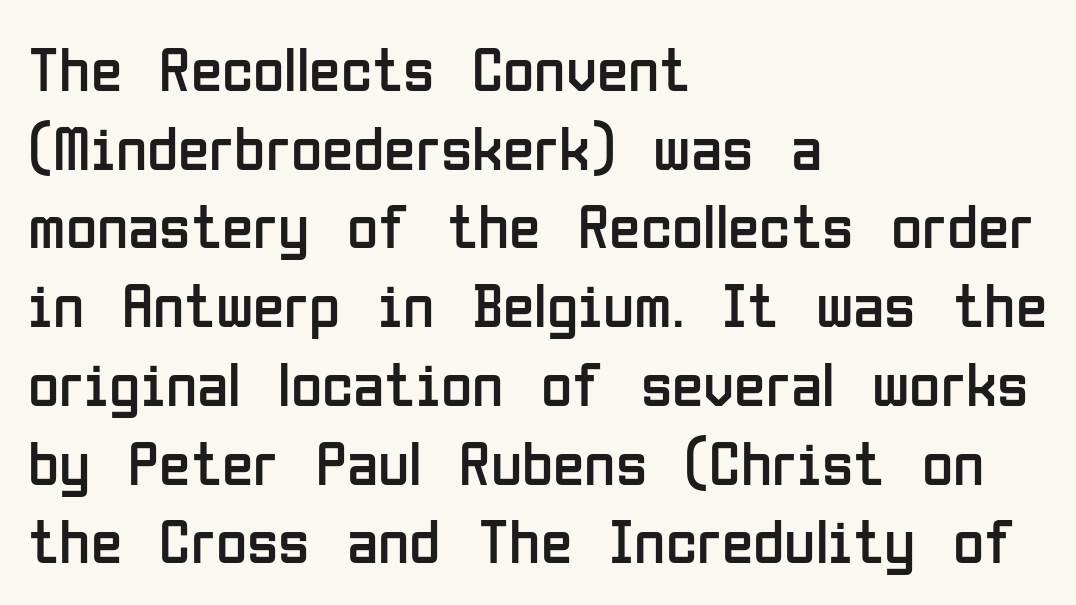
The image shows 64 px regular-weight, condensed sans-serif type, upright; set left-aligned, line spacing 1.23x, normal letter spacing, not underlined; low stroke contrast and a medium x-height.
